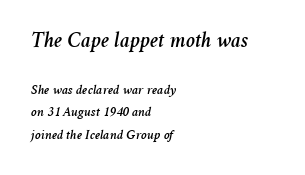
Character size in the leading block exceeds that of the trailing block. The lines in this sample share a left origin and differ only in where they stop. Underlining? Definitely not there. Quick note: interline space is typical.
